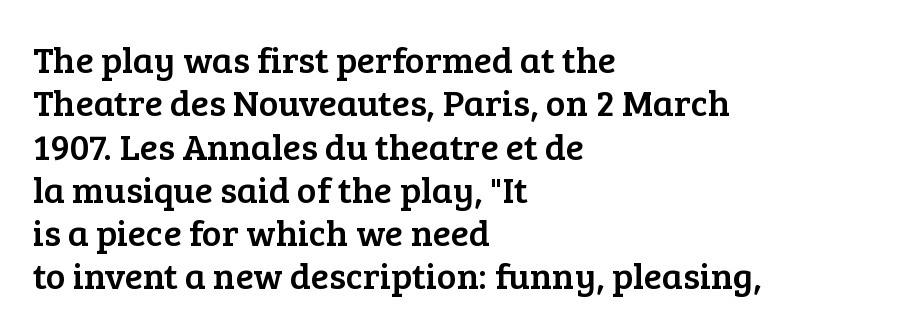
The image shows 37 px serif type, upright; set left-aligned, line spacing 1.17x, normal letter spacing, not underlined; low stroke contrast and a medium x-height.
